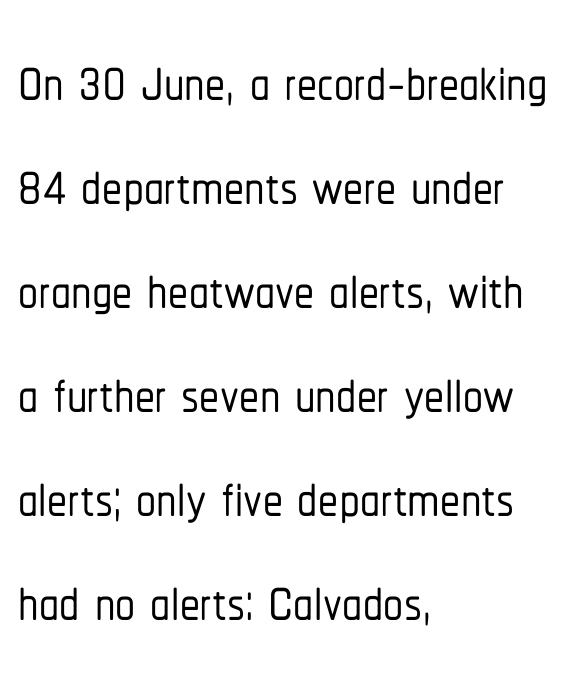
{"serif": "no", "italic": "no", "width": "condensed", "stroke_contrast": "low", "x_height": "medium", "monospaced": "no", "underline": "no", "align": "left", "line_spacing": "normal", "line_spacing_ratio": 1.3, "letter_spacing": "normal", "letter_spacing_em": 0.0, "glyph_px": 80}
